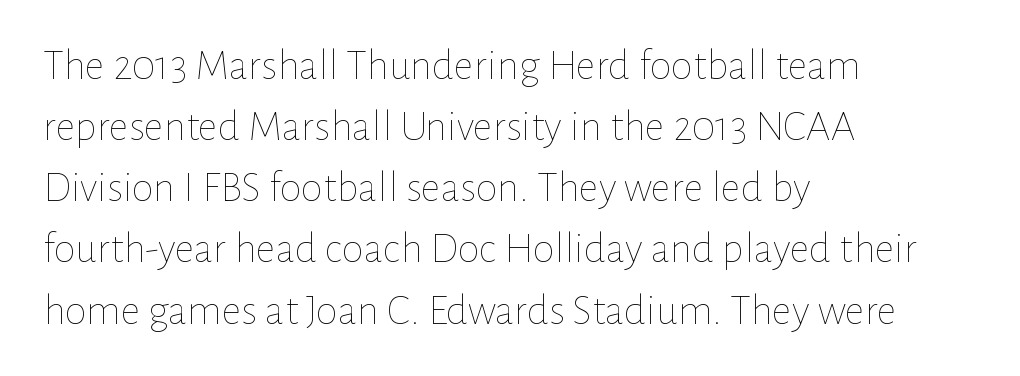
Q: Is the text bold? A: No.
Q: Is the text italic (slanted)? A: No, it is upright.
Q: Is the text underlined? A: No.
Q: How is the paragraph aligned? A: Left-aligned.
Q: Is the spacing between letters normal or unusually wide? A: Normal.
Q: Is the spacing between lines tight, normal or loose? A: Normal.
Q: Width (condensed, normal, or wide)? A: Normal.
Q: Stroke contrast? A: Low.
Q: x-height? A: Medium.
Q: Monospaced? A: No.
